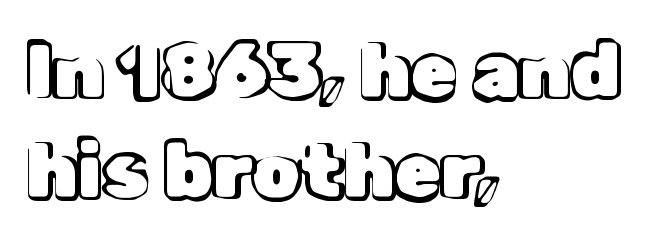
The image shows 76 px text type, upright; set left-aligned, normal line spacing (1.32x), normal letter spacing, not underlined; a medium x-height.
